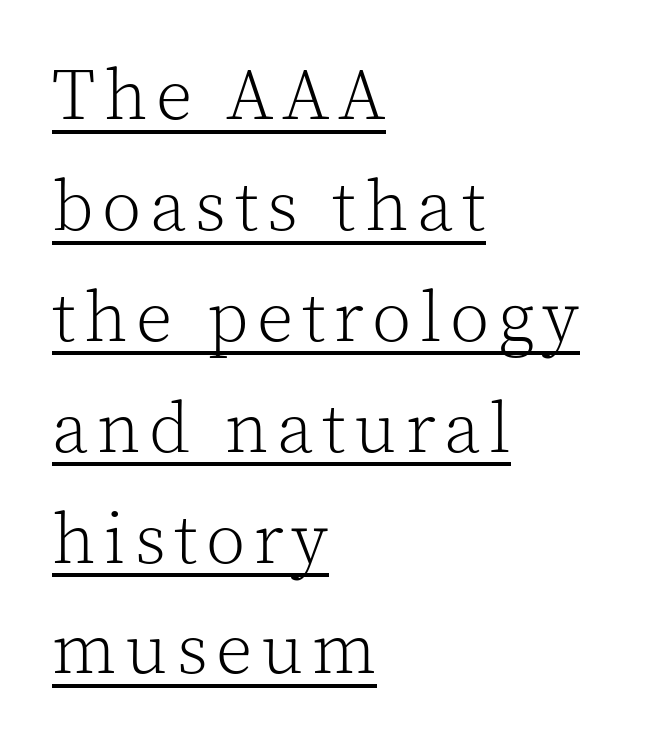
Q: Is the text bold? A: No.
Q: Is the text italic (slanted)? A: No, it is upright.
Q: Is the typeface a serif or a sans-serif typeface? A: Serif.
Q: Is the text underlined? A: Yes.
Q: How is the paragraph aligned? A: Left-aligned.
Q: Is the spacing between lines tight, normal or loose? A: Normal.
Q: Width (condensed, normal, or wide)? A: Normal.
Q: x-height? A: Medium.
Q: Monospaced? A: No.
